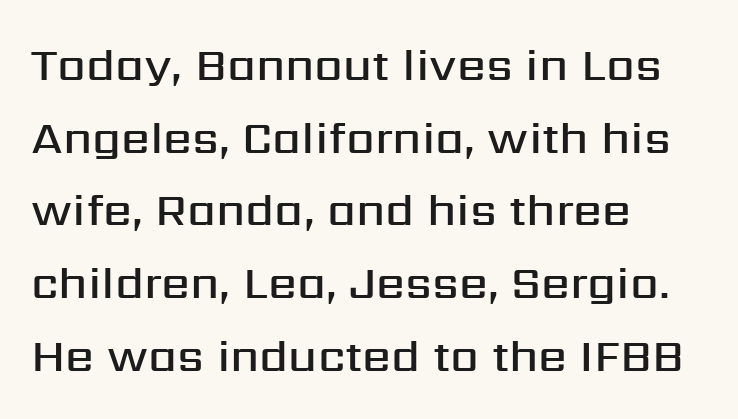
The space directly below the letters is spotless. Posture: upright roman. Here the glyphs are tracked normally, forming tight word shapes. All the whitespace from short lines collects on the right. Here the designer chose a conventional face with non-uniform glyph widths. The lines sit at an ordinary, default distance from one another.
